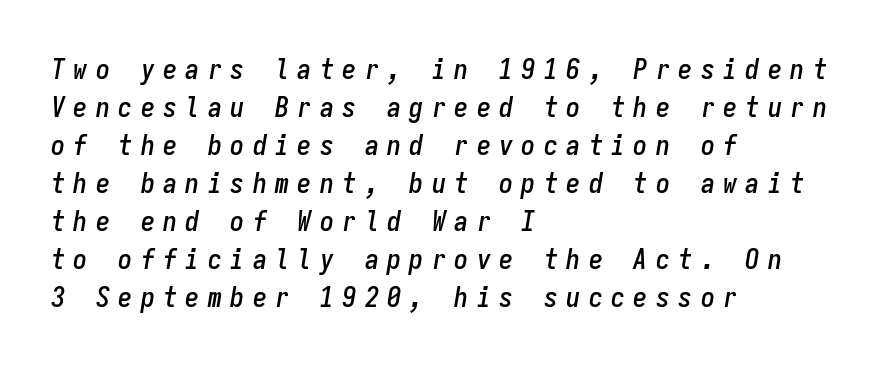
The image shows 28 px condensed type, italic (leaning right), monospaced; set left-aligned, normal line spacing (1.36x), unusually wide letter spacing (+0.3 em), not underlined; low stroke contrast and a medium x-height.
